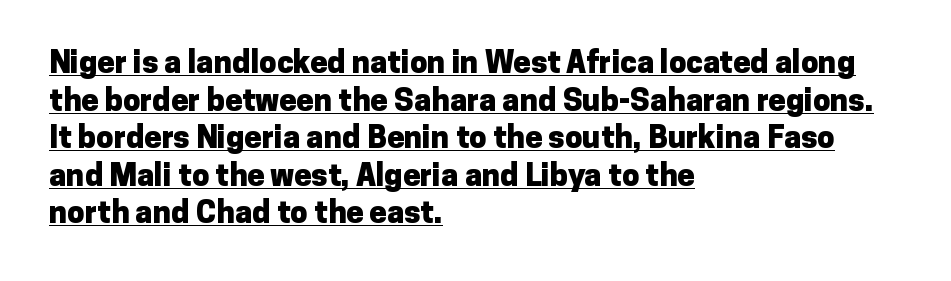
Q: Is the text bold? A: Yes.
Q: Is the text italic (slanted)? A: No, it is upright.
Q: Is the typeface a serif or a sans-serif typeface? A: Sans-serif.
Q: Is the text underlined? A: Yes.
Q: How is the paragraph aligned? A: Left-aligned.
Q: Is the spacing between letters normal or unusually wide? A: Normal.
Q: Width (condensed, normal, or wide)? A: Normal.
Q: Stroke contrast? A: Low.
Q: x-height? A: Medium.
Q: Monospaced? A: No.
